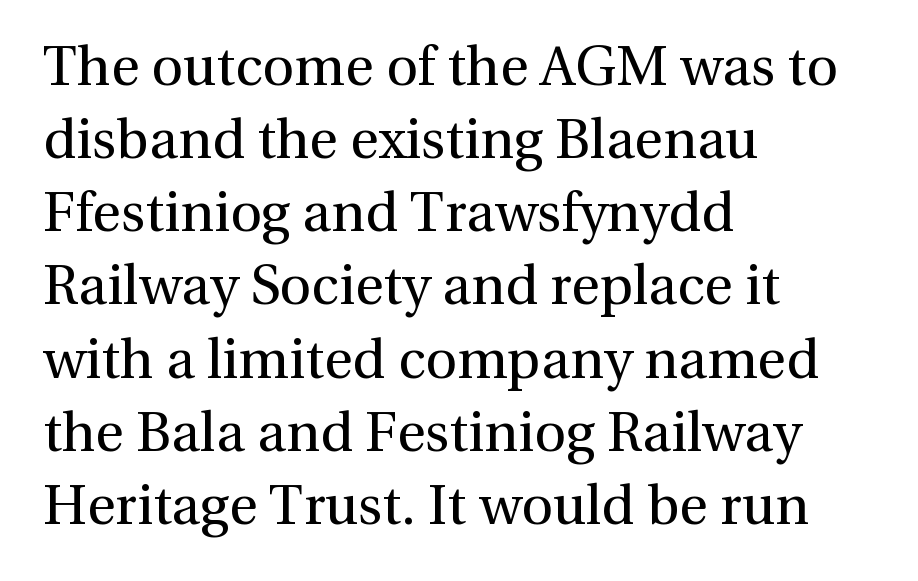
The image shows 55 px regular-weight serif type, upright; set left-aligned, normal line spacing (1.33x), normal letter spacing, not underlined; a medium x-height.
